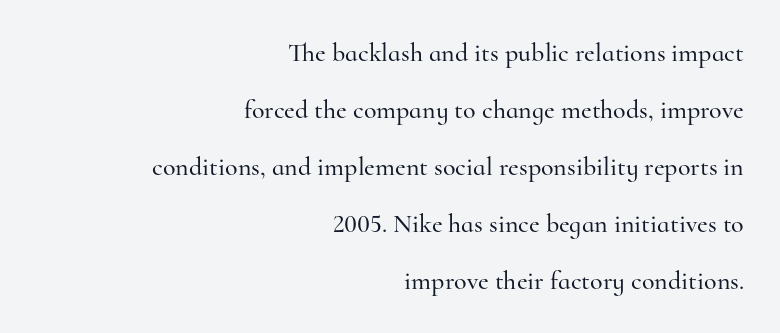
The image shows 26 px text type, upright; set right-aligned, loose line spacing (2.19x), normal letter spacing, not underlined.
